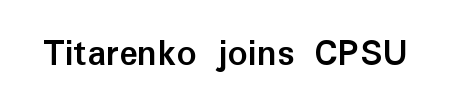
Note the varied advance widths — an 'i' is clearly narrower than an 'm'. Classification — sans serif. The lettering stays uniformly vertical, giving the passage a roman look. Descenders hang freely into open space.
